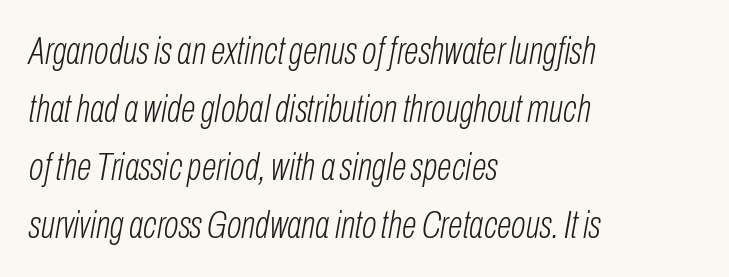
Horizontally, the lines are justified to the leading edge only. Honestly, the letter spacing is just normal — you wouldn't notice it. An italicized treatment has been applied to the whole sample. Nobody drew a line under any word here.
